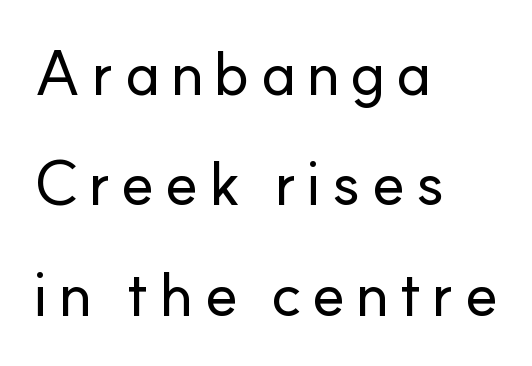
Q: Is the text italic (slanted)? A: No, it is upright.
Q: Is the typeface a serif or a sans-serif typeface? A: Sans-serif.
Q: Is the text underlined? A: No.
Q: How is the paragraph aligned? A: Left-aligned.
Q: Width (condensed, normal, or wide)? A: Normal.
Q: Stroke contrast? A: Low.
Q: x-height? A: Small.
Q: Monospaced? A: No.
